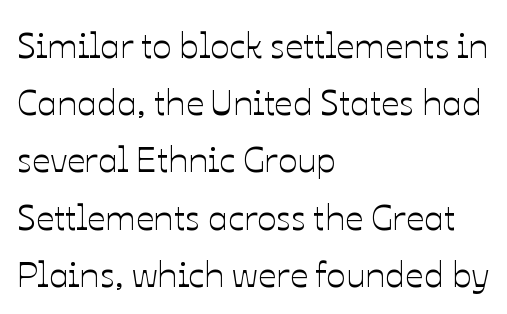
The image shows 36 px text type, upright; set left-aligned, normal line spacing (1.59x), normal letter spacing, not underlined; low stroke contrast and a medium x-height.
